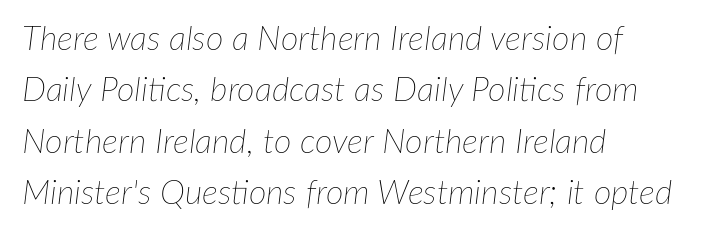
Q: Is the text bold? A: No.
Q: Is the text italic (slanted)? A: Yes, it leans right by about 7 degrees.
Q: Is the text underlined? A: No.
Q: How is the paragraph aligned? A: Left-aligned.
Q: Is the spacing between letters normal or unusually wide? A: Normal.
Q: Is the spacing between lines tight, normal or loose? A: Normal.
Q: Width (condensed, normal, or wide)? A: Normal.
Q: Stroke contrast? A: Low.
Q: x-height? A: Medium.
Q: Monospaced? A: No.
